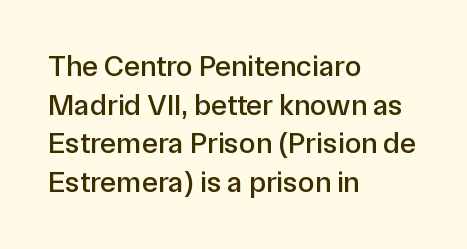
{"serif": "no", "italic": "no", "width": "normal", "stroke_contrast": "low", "x_height": "medium", "monospaced": "no", "underline": "no", "align": "left", "line_spacing": "normal", "line_spacing_ratio": 1.29, "letter_spacing": "normal", "letter_spacing_em": 0.0, "glyph_px": 30}
